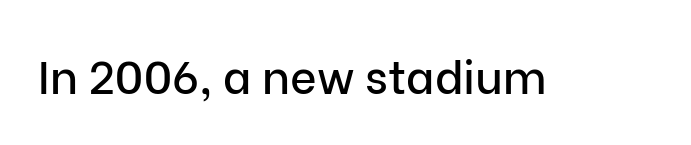
Nope, not italic — everything's standing straight. There is no visible air inserted between adjacent glyphs. A typesetter would label this face a sans. This rendering features lettering with no underline.
